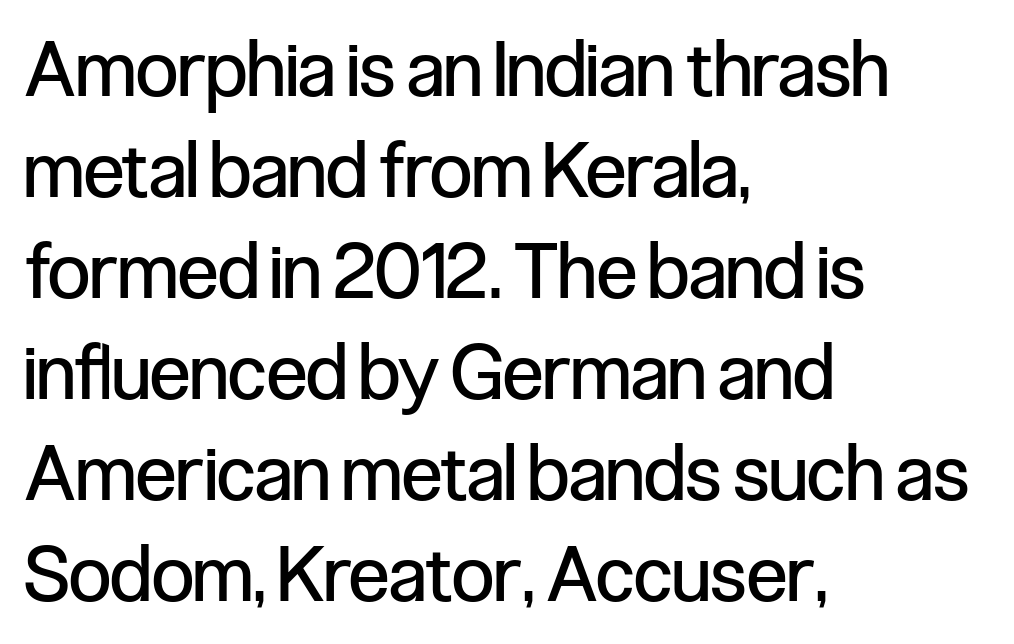
Q: Is the text bold? A: No.
Q: Is the text italic (slanted)? A: No, it is upright.
Q: Is the typeface a serif or a sans-serif typeface? A: Sans-serif.
Q: Is the text underlined? A: No.
Q: How is the paragraph aligned? A: Left-aligned.
Q: Is the spacing between letters normal or unusually wide? A: Normal.
Q: Is the spacing between lines tight, normal or loose? A: Normal.
Q: Width (condensed, normal, or wide)? A: Condensed.
Q: Stroke contrast? A: Low.
Q: x-height? A: Medium.
Q: Monospaced? A: No.
